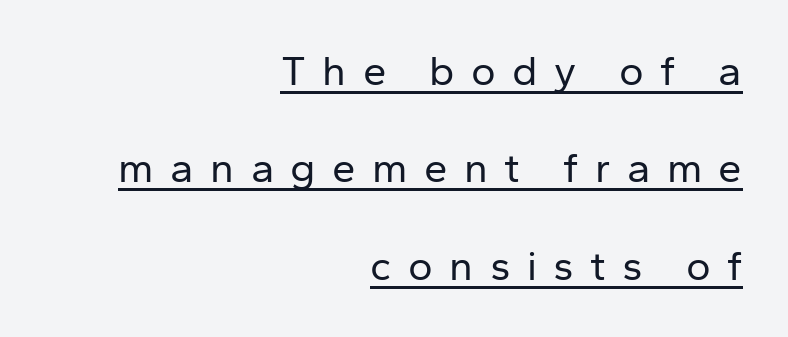
{"serif": "no", "italic": "no", "bold": "no", "weight": "regular", "width": "normal", "stroke_contrast": "low", "x_height": "medium", "monospaced": "no", "underline": "yes", "align": "right", "line_spacing": "loose", "line_spacing_ratio": 2.32, "letter_spacing": "wide", "letter_spacing_em": 0.39, "glyph_px": 42}
